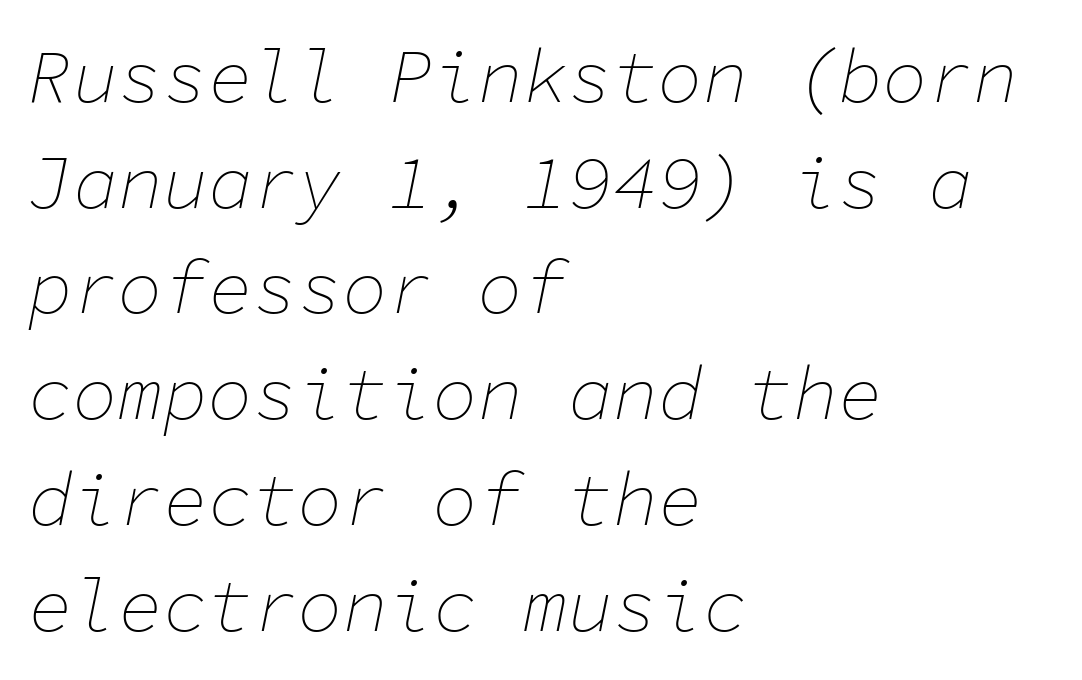
The image shows 75 px thin type, italic (leaning right), monospaced; set left-aligned, normal line spacing (1.41x), normal letter spacing, not underlined; low stroke contrast and a medium x-height.
